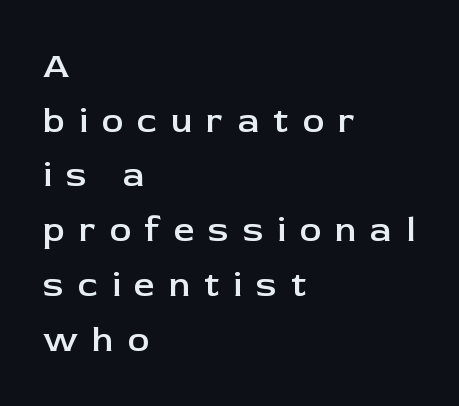
The image shows 36 px semibold sans-serif type, upright; set left-aligned, normal line spacing (1.52x), unusually wide letter spacing (+0.39 em), not underlined; low stroke contrast and a medium x-height.
